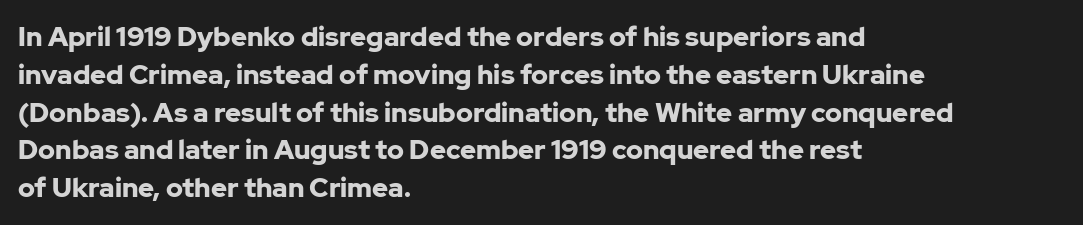
Line spacing here is normal. The baseline area is clear. This sample uses an upright cut, with every glyph sitting square on the baseline. These lines keep a tight, regular rhythm from letter to letter. Line beginnings align vertically; line endings do not.
